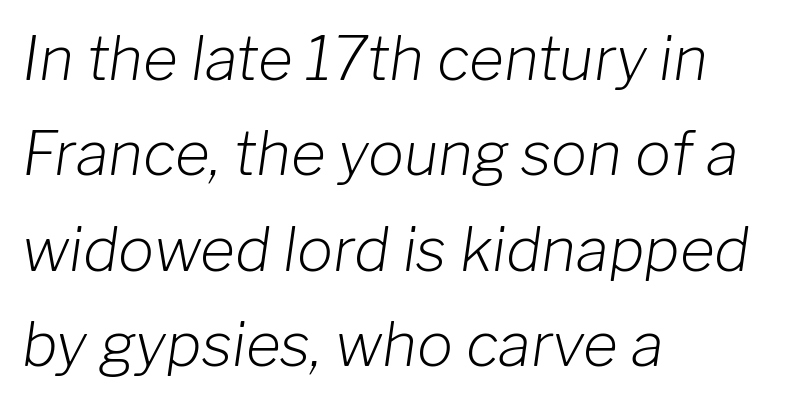
The image shows 60 px light type, italic (leaning right); set left-aligned, normal line spacing (1.59x), normal letter spacing, not underlined; low stroke contrast and a medium x-height.
